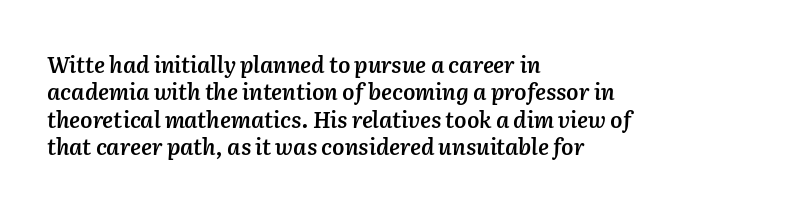
The image shows 22 px text type, italic (leaning right); set left-aligned, normal line spacing (1.25x), normal letter spacing, not underlined.
